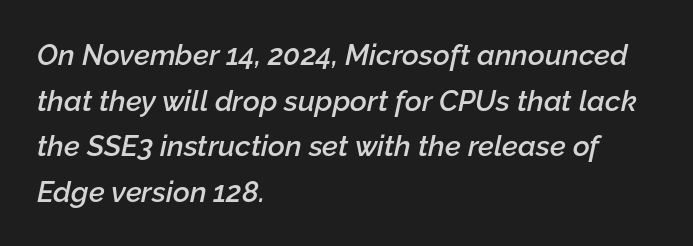
{"italic": "yes", "lean": "right", "slant_degrees": 12, "bold": "semi", "weight": "semibold", "width": "normal", "stroke_contrast": "low", "x_height": "medium", "monospaced": "no", "underline": "no", "align": "left", "line_spacing": "normal", "line_spacing_ratio": 1.57, "letter_spacing": "normal", "letter_spacing_em": 0.0, "glyph_px": 29}
